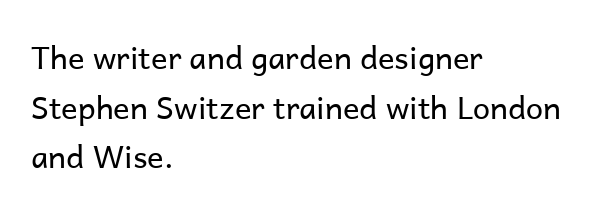
Q: Is the text bold? A: No.
Q: Is the text italic (slanted)? A: No, it is upright.
Q: Is the typeface a serif or a sans-serif typeface? A: Sans-serif.
Q: Is the text underlined? A: No.
Q: How is the paragraph aligned? A: Left-aligned.
Q: Is the spacing between letters normal or unusually wide? A: Normal.
Q: Is the spacing between lines tight, normal or loose? A: Normal.
Q: Width (condensed, normal, or wide)? A: Normal.
Q: Stroke contrast? A: Low.
Q: x-height? A: Medium.
Q: Monospaced? A: No.
